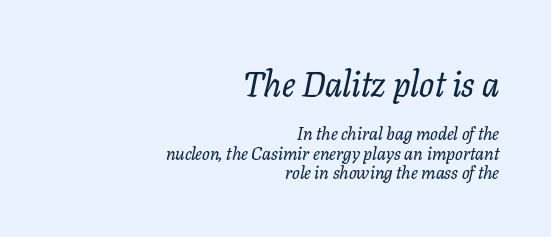
Each word holds together tightly as a unit, with standard inter-letter gaps. Summary of vertical rhythm: compact, with narrow interline spacing. Type style note: has serifs. The area under the type is left untouched.
